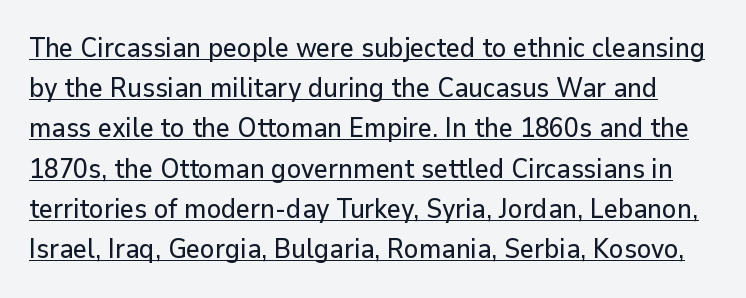
Horizontal bands of white between lines are of average thickness. This sample uses an upright cut, with every glyph sitting square on the baseline. Tracking here is standard; glyphs follow each other at the usual distance. Students, observe the line beneath the letters — that is underlining.
